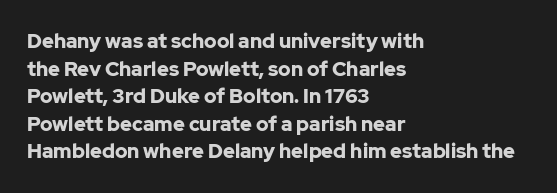
Q: Is the text bold? A: Yes.
Q: Is the text italic (slanted)? A: No, it is upright.
Q: Is the text underlined? A: No.
Q: How is the paragraph aligned? A: Left-aligned.
Q: Is the spacing between letters normal or unusually wide? A: Normal.
Q: Is the spacing between lines tight, normal or loose? A: Normal.
